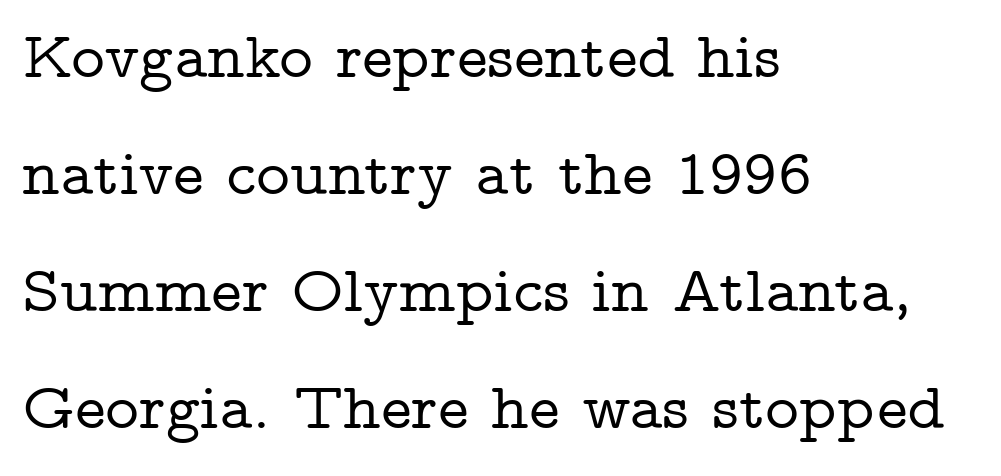
The image shows 65 px wide serif type, upright; set left-aligned, line spacing 1.8x, normal letter spacing, not underlined; low stroke contrast and a medium x-height.
